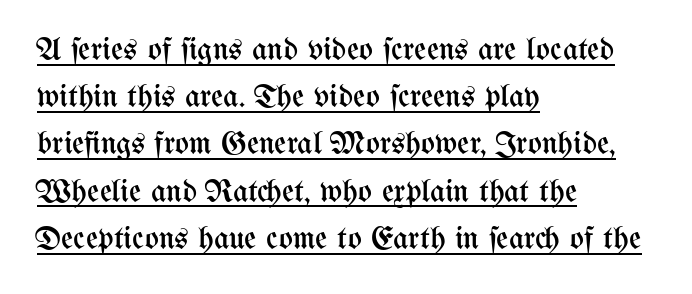
The image shows 33 px regular-weight, condensed type, upright; set left-aligned, normal line spacing (1.43x), normal letter spacing, underlined; medium stroke contrast and a medium x-height.
